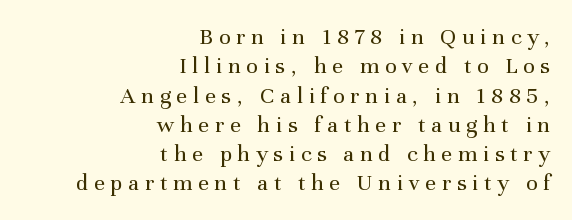
{"italic": "no", "bold": "no", "underline": "no", "align": "right", "line_spacing_ratio": 1.22, "letter_spacing": "wide", "letter_spacing_em": 0.24, "glyph_px": 24}
